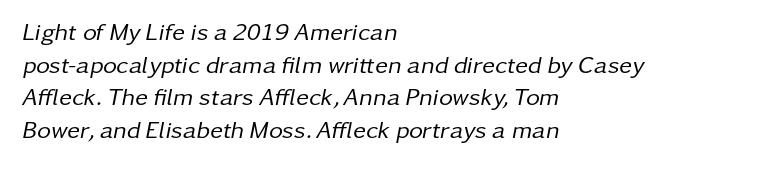
{"italic": "yes", "lean": "right", "slant_degrees": 11, "bold": "no", "underline": "no", "align": "left", "line_spacing": "normal", "line_spacing_ratio": 1.36, "letter_spacing": "normal", "letter_spacing_em": 0.0, "glyph_px": 24}
